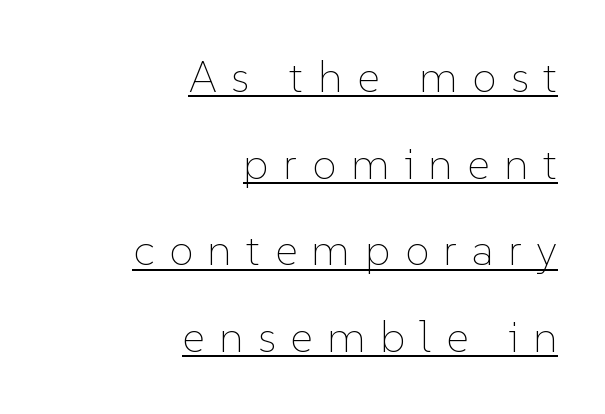
The image shows 44 px thin type, upright; set right-aligned, loose line spacing (1.97x), unusually wide letter spacing (+0.33 em), underlined; low stroke contrast and a medium x-height.
